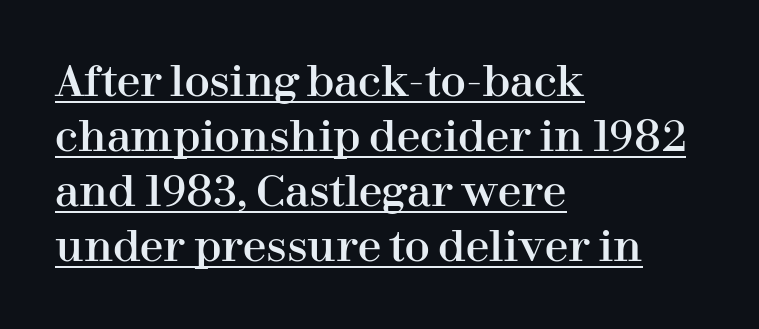
Q: Is the text italic (slanted)? A: No, it is upright.
Q: Is the typeface a serif or a sans-serif typeface? A: Serif.
Q: Is the text underlined? A: Yes.
Q: How is the paragraph aligned? A: Left-aligned.
Q: Is the spacing between letters normal or unusually wide? A: Normal.
Q: Is the spacing between lines tight, normal or loose? A: Normal.
Q: Width (condensed, normal, or wide)? A: Normal.
Q: Stroke contrast? A: High.
Q: x-height? A: Medium.
Q: Monospaced? A: No.
